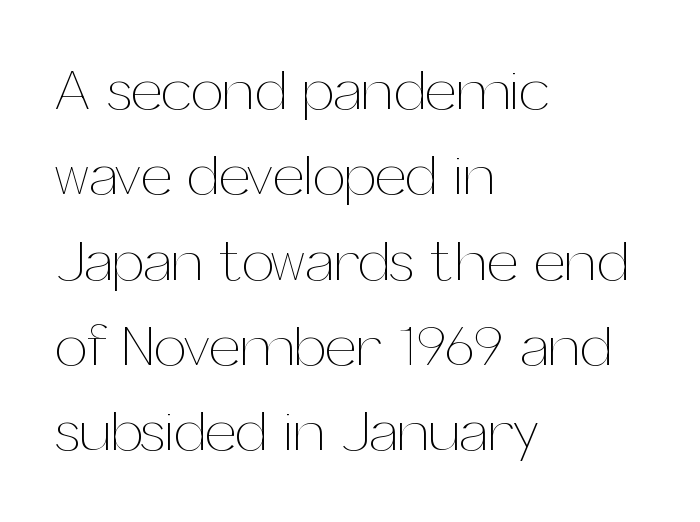
{"italic": "no", "bold": "no", "weight": "thin", "width": "normal", "stroke_contrast": "medium", "x_height": "medium", "monospaced": "no", "underline": "no", "align": "left", "line_spacing": "normal", "line_spacing_ratio": 1.47, "letter_spacing": "normal", "letter_spacing_em": 0.0, "glyph_px": 58}
